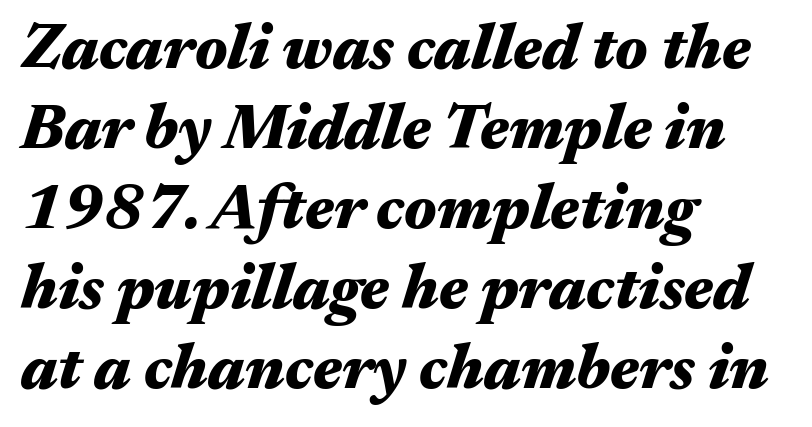
Q: Is the text bold? A: Yes.
Q: Is the text italic (slanted)? A: Yes, it leans right by about 17 degrees.
Q: Is the text underlined? A: No.
Q: How is the paragraph aligned? A: Left-aligned.
Q: Is the spacing between letters normal or unusually wide? A: Normal.
Q: Is the spacing between lines tight, normal or loose? A: Normal.
Q: Width (condensed, normal, or wide)? A: Wide.
Q: Stroke contrast? A: Medium.
Q: x-height? A: Medium.
Q: Monospaced? A: No.
